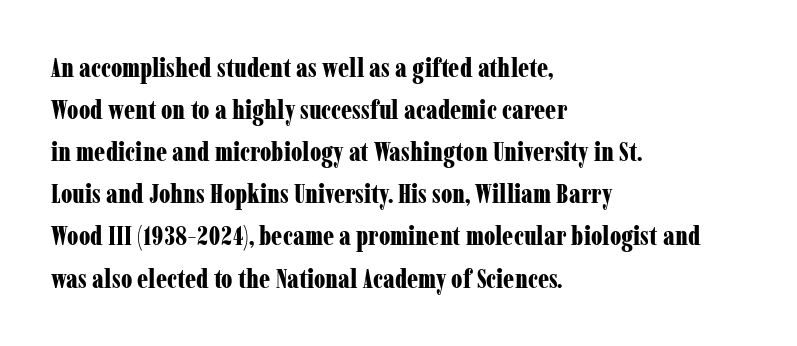
{"italic": "no", "bold": "yes", "underline": "no", "align": "left", "line_spacing": "normal", "line_spacing_ratio": 1.56, "letter_spacing": "normal", "letter_spacing_em": 0.0, "glyph_px": 27}
